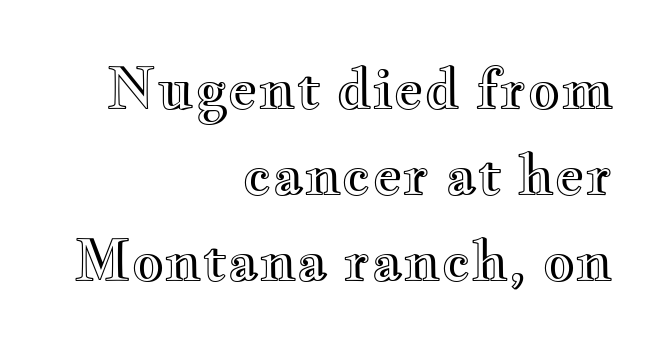
This sample has the flowing, uneven cadence of proportional lettering. Tracking value appears to be zero — textbook default spacing. Nobody drew a line under any word here. A typesetter would mark this as roman, not italic. How would I describe the line gaps? Plain and ordinary.
